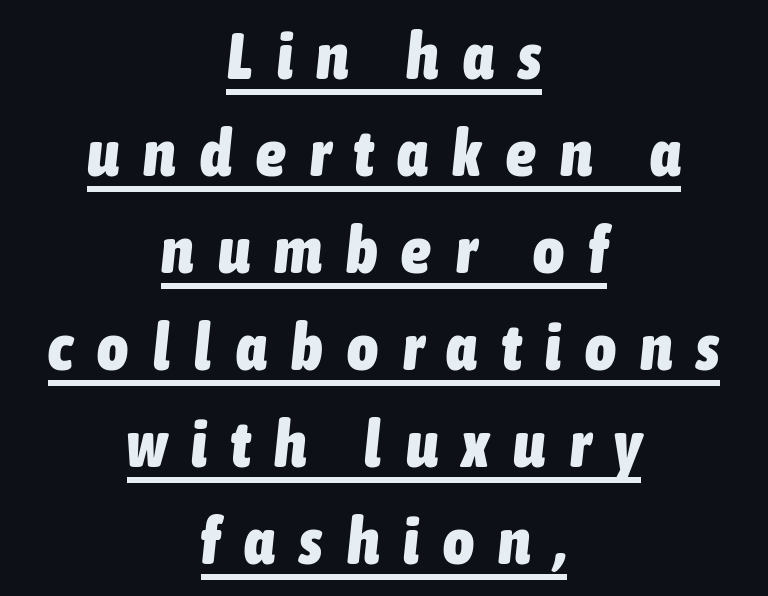
Q: Is the text bold? A: Yes.
Q: Is the text italic (slanted)? A: Yes, it leans right by about 6 degrees.
Q: Is the text underlined? A: Yes.
Q: How is the paragraph aligned? A: Centered.
Q: Is the spacing between letters normal or unusually wide? A: Unusually wide.
Q: Is the spacing between lines tight, normal or loose? A: Normal.
Q: Width (condensed, normal, or wide)? A: Condensed.
Q: Stroke contrast? A: Low.
Q: x-height? A: Medium.
Q: Monospaced? A: No.
